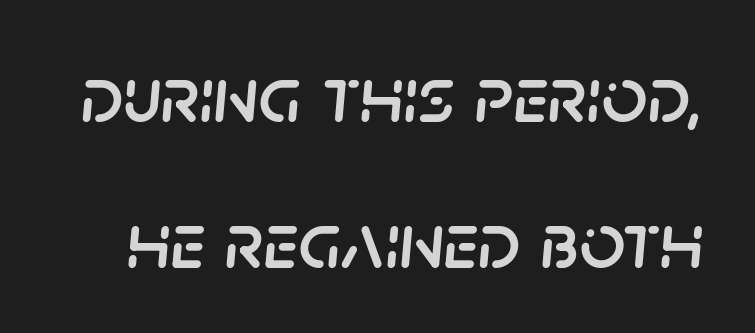
Q: Is the text italic (slanted)? A: Yes, it leans right by about 5 degrees.
Q: Is the text underlined? A: No.
Q: Is the spacing between letters normal or unusually wide? A: Normal.
Q: Width (condensed, normal, or wide)? A: Normal.
Q: Stroke contrast? A: Low.
Q: x-height? A: Large.
Q: Monospaced? A: No.
